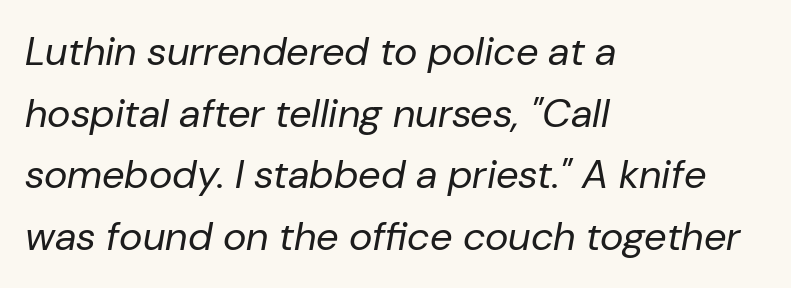
Is the type heavy? It reads as light-to-regular instead. Every row of glyphs begins at an identical x-position on the left. Looks like regular typesetting: each glyph gets only the width it needs. Has an underline been added? It has not. This sample uses plain, unmodified letter spacing.
